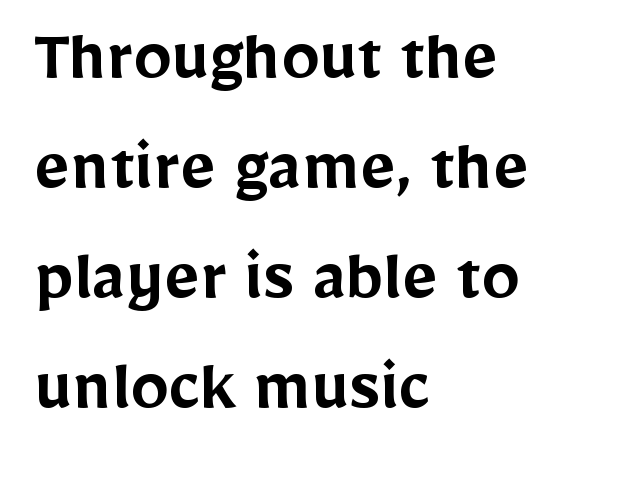
The lettering holds an erect, upright posture throughout. Line spacing here is normal. The letters carry no serifs — their stems end cleanly without finishing strokes. Short note: letters normally spaced. A clean baseline with only descenders dipping below it.
